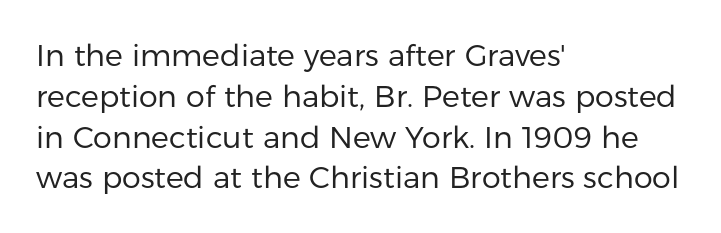
Q: Is the text bold? A: No.
Q: Is the text italic (slanted)? A: No, it is upright.
Q: Is the typeface a serif or a sans-serif typeface? A: Sans-serif.
Q: Is the text underlined? A: No.
Q: How is the paragraph aligned? A: Left-aligned.
Q: Is the spacing between letters normal or unusually wide? A: Normal.
Q: Is the spacing between lines tight, normal or loose? A: Normal.
Q: Width (condensed, normal, or wide)? A: Normal.
Q: Stroke contrast? A: Low.
Q: x-height? A: Medium.
Q: Monospaced? A: No.
